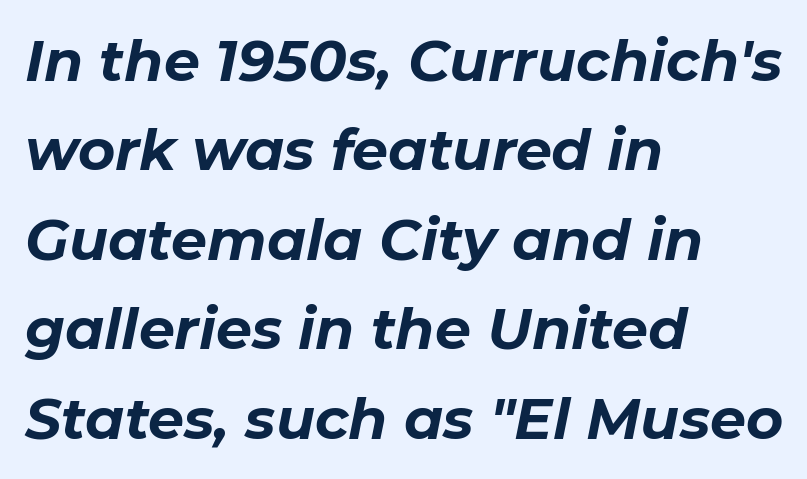
The image shows 57 px bold type, italic (leaning right); set left-aligned, normal line spacing (1.57x), normal letter spacing, not underlined; low stroke contrast and a medium x-height.
